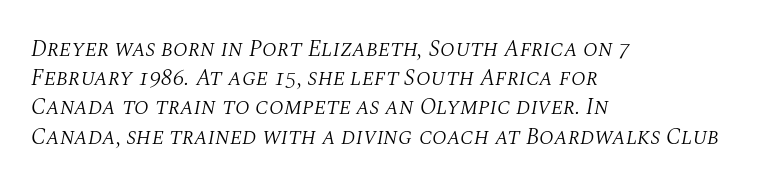
The image shows 23 px text type, italic (leaning right); set left-aligned, normal line spacing (1.27x), normal letter spacing, not underlined.
